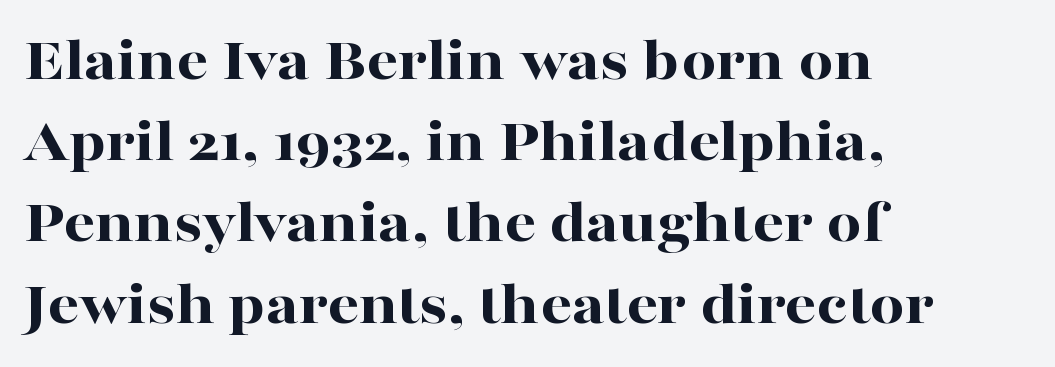
Examine the stroke ends and you'll spot serifs. The text block is weighted toward the left margin, trailing off unevenly rightward. Ordinary non-slanted type is in use. Varying glyph widths throughout — classic text-font behaviour. Just letters on the line, the space beneath them empty.
